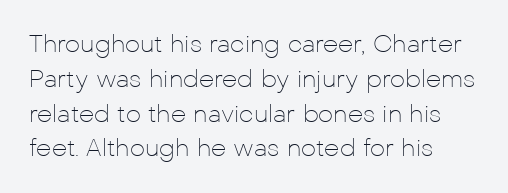
The image shows 24 px text type, upright; set left-aligned, normal line spacing (1.45x), normal letter spacing, not underlined.
